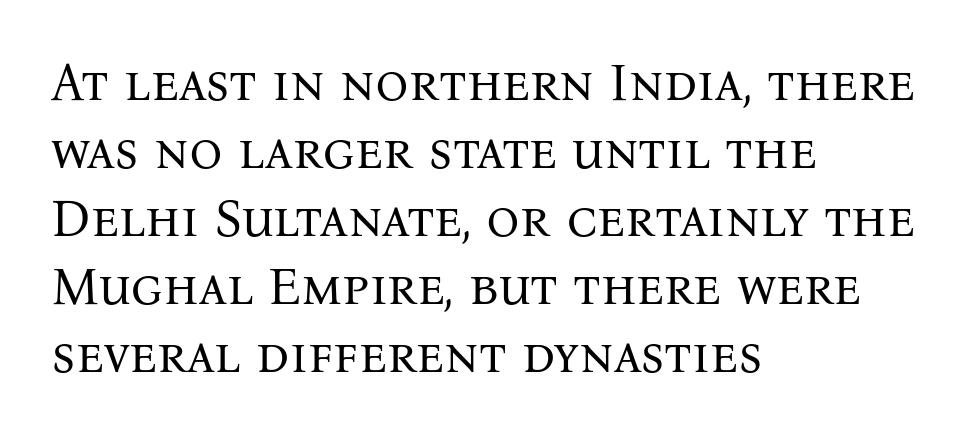
The typography opts for an upright posture over an oblique one. There is no visible air inserted between adjacent glyphs. Descenders hang freely into open space. The face looks like a standard text weight, possibly lighter. Honestly, the row spacing looks completely unremarkable. If you drew a ruler down the left edge, every line would touch it.
